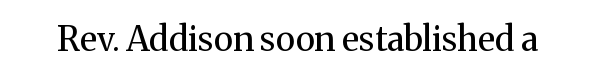
{"serif": "yes", "italic": "no", "bold": "no", "weight": "regular", "width": "normal", "stroke_contrast": "medium", "x_height": "medium", "monospaced": "no", "underline": "no", "letter_spacing": "normal", "letter_spacing_em": 0.0, "glyph_px": 34}
